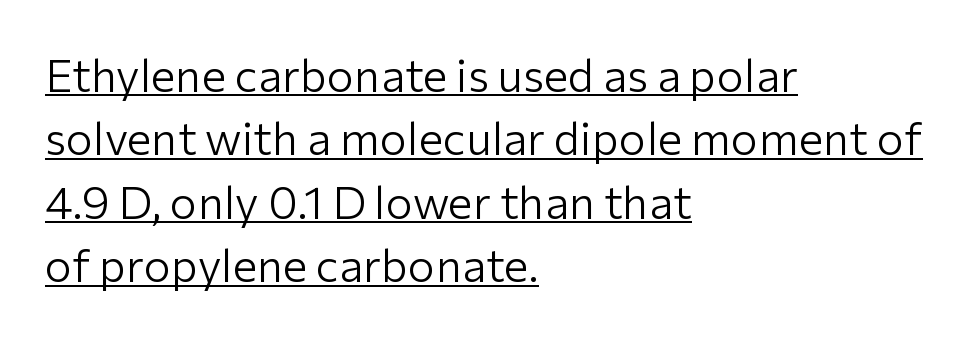
The image shows 46 px light sans-serif type, upright; set left-aligned, normal line spacing (1.38x), normal letter spacing, underlined; low stroke contrast and a medium x-height.
